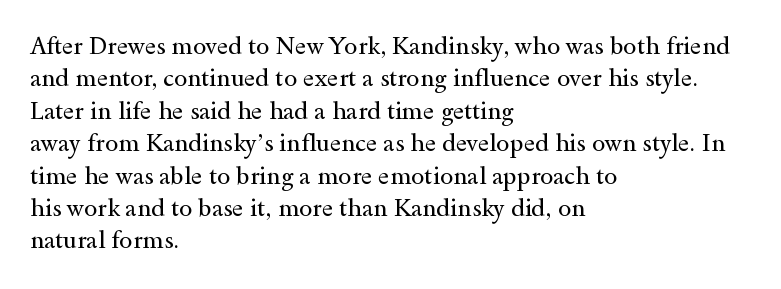
{"italic": "no", "bold": "no", "underline": "no", "align": "left", "line_spacing": "normal", "line_spacing_ratio": 1.35, "letter_spacing": "normal", "letter_spacing_em": 0.0, "glyph_px": 24}
